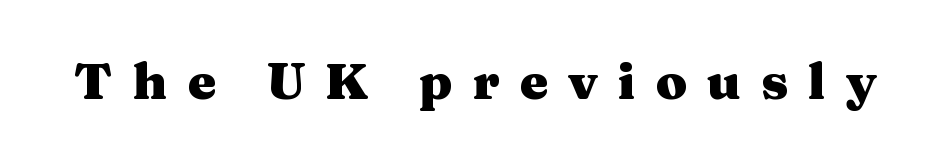
The image shows 51 px heavy, wide serif type, upright; set unusually wide letter spacing (+0.39 em), not underlined; medium stroke contrast and a medium x-height.
